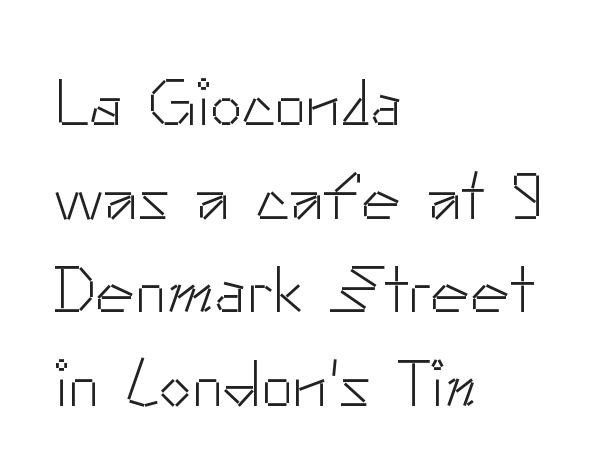
The image shows 66 px light sans-serif type, upright; set left-aligned, normal line spacing (1.42x), normal letter spacing, not underlined; low stroke contrast and a small x-height.
